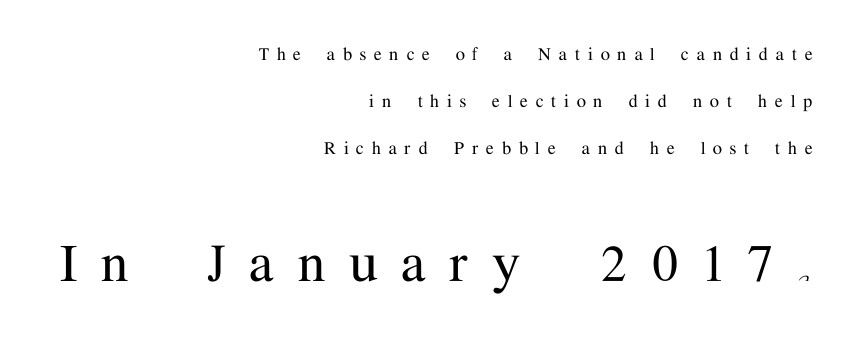
The image shows 63 px serif type, upright; set right-aligned, loose line spacing (2.23x), unusually wide letter spacing (+0.38 em), not underlined; the second (bottom) block is 3.0x larger; medium stroke contrast and a medium x-height.
